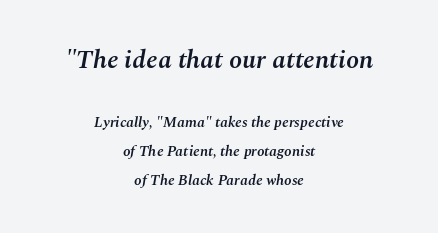
{"italic": "yes", "lean": "right", "slant_degrees": 10, "bold": "semi", "underline": "no", "align": "center", "line_spacing": "loose", "line_spacing_ratio": 1.94, "letter_spacing": "normal", "letter_spacing_em": 0.0, "larger_block": "first", "size_ratio": 1.73, "glyph_px": 26}
